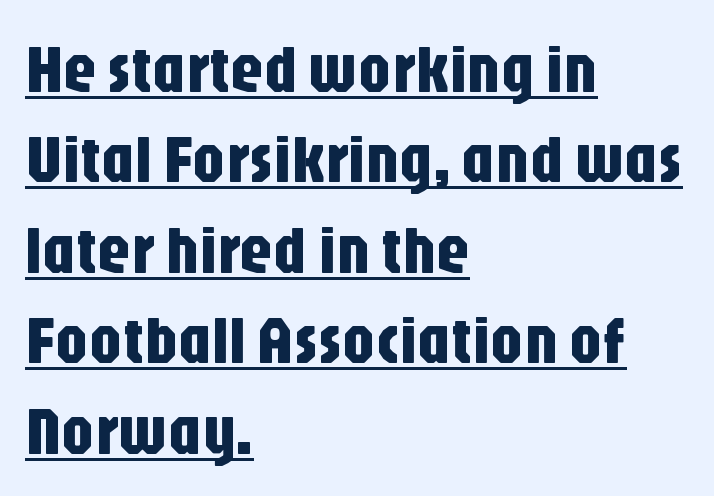
{"serif": "no", "italic": "no", "width": "condensed", "stroke_contrast": "low", "x_height": "large", "monospaced": "no", "underline": "yes", "align": "left", "line_spacing": "normal", "line_spacing_ratio": 1.35, "letter_spacing": "normal", "letter_spacing_em": 0.0, "glyph_px": 67}
